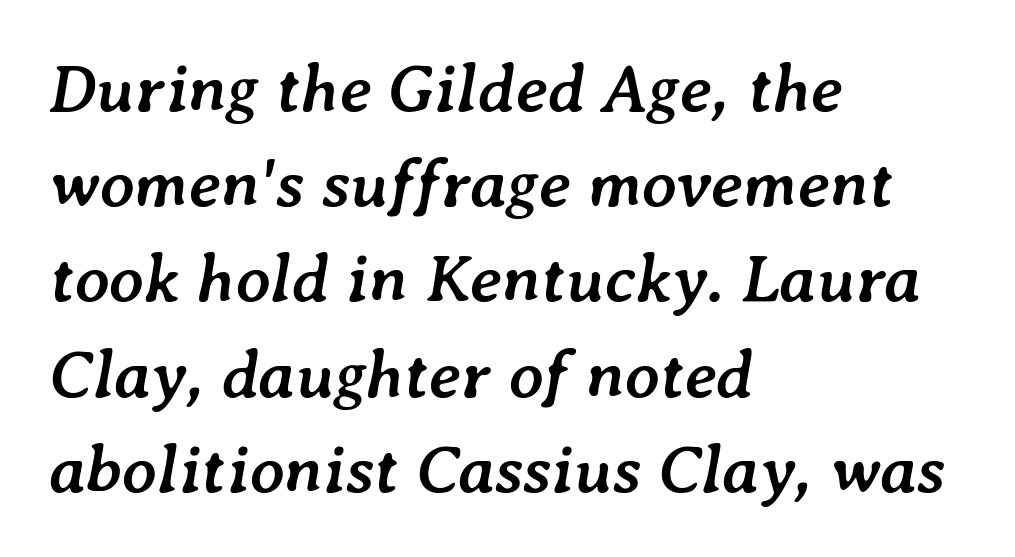
The image shows 68 px semibold type, italic (leaning right); set left-aligned, normal line spacing (1.4x), normal letter spacing, not underlined; low stroke contrast and a medium x-height.
